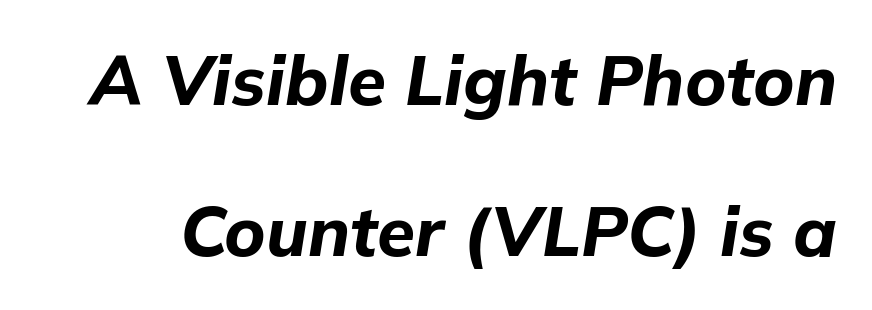
Q: Is the text bold? A: Yes.
Q: Is the text italic (slanted)? A: Yes, it leans right by about 9 degrees.
Q: Is the text underlined? A: No.
Q: Is the spacing between letters normal or unusually wide? A: Normal.
Q: Is the spacing between lines tight, normal or loose? A: Loose.
Q: Width (condensed, normal, or wide)? A: Normal.
Q: Stroke contrast? A: Low.
Q: x-height? A: Medium.
Q: Monospaced? A: No.
